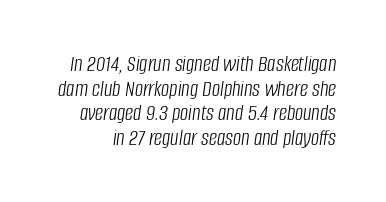
Q: Is the text bold? A: No.
Q: Is the text italic (slanted)? A: Yes, it leans right by about 8 degrees.
Q: Is the text underlined? A: No.
Q: Is the spacing between letters normal or unusually wide? A: Normal.
Q: Is the spacing between lines tight, normal or loose? A: Tight.
